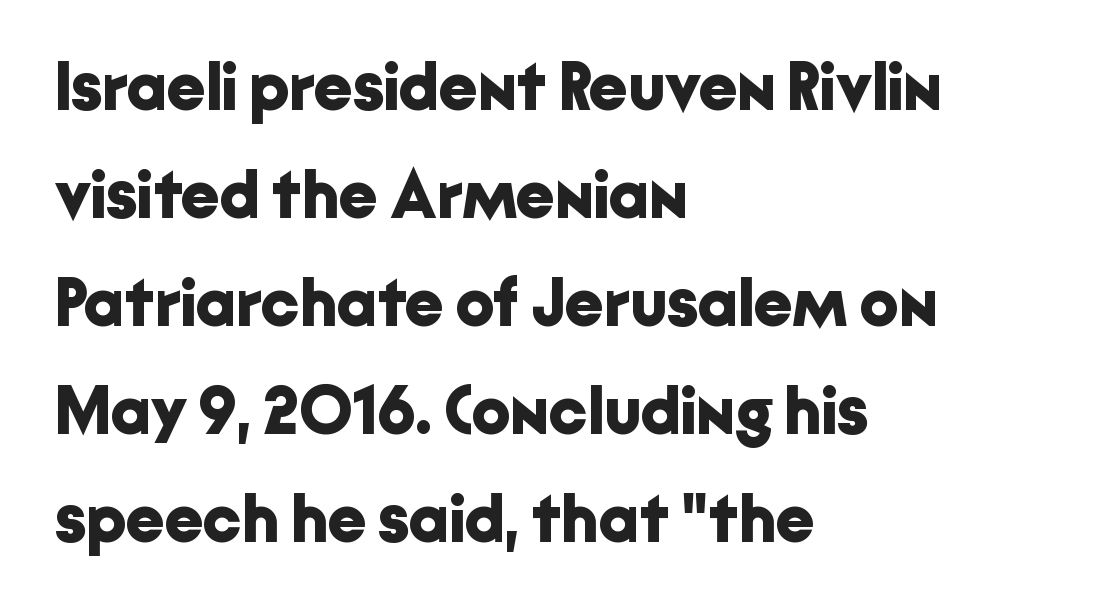
Whoever set this chose a conventional vertical rhythm. The rag falls on the right side of this text block. Is there any slant? The stems are plumb. Here the glyphs are tracked normally, forming tight word shapes. Is the type bold? Yes — the strokes are clearly thick and heavy. Bare-footed words on every line.
